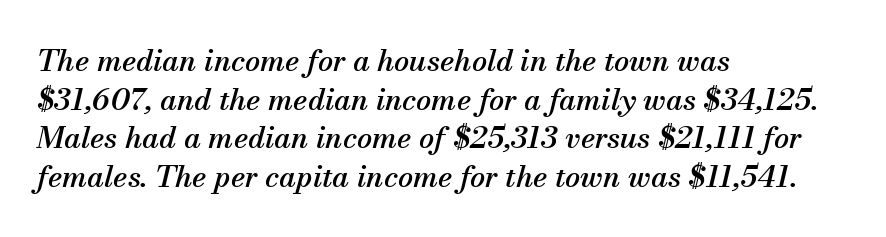
The text block is weighted toward the left margin, trailing off unevenly rightward. Unlike a clean sans, this face finishes its strokes with serifs. Character widths vary here, with narrow letters taking less room than wide ones. The typography opts for an oblique posture over an upright one. The specimen omits any rule beneath the text block's lines.
